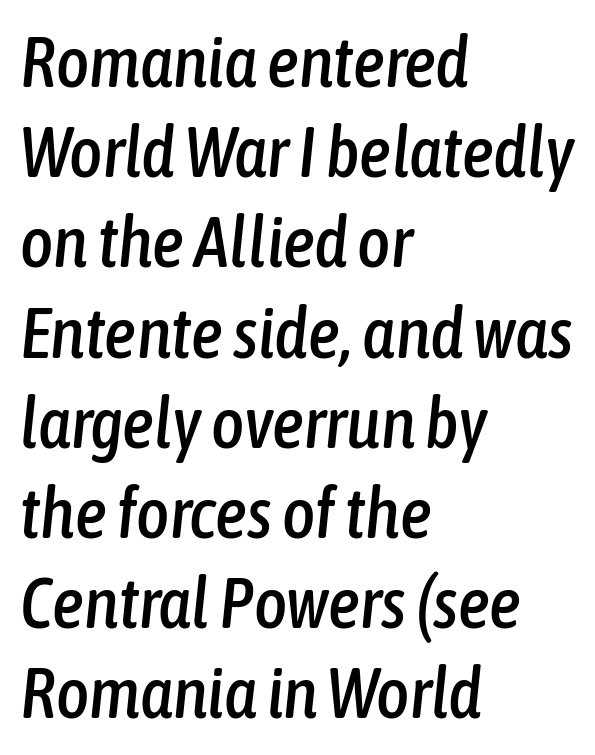
The image shows 71 px condensed type, italic (leaning right); set left-aligned, normal line spacing (1.27x), normal letter spacing, not underlined; low stroke contrast and a medium x-height.
